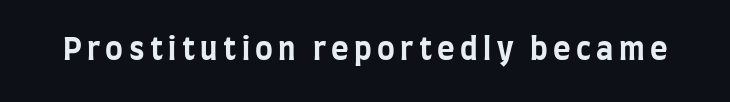
The image shows 30 px bold, condensed sans-serif type, upright; set not underlined; low stroke contrast and a large x-height.
